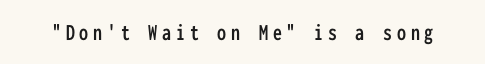
{"italic": "no", "underline": "no", "letter_spacing": "wide", "letter_spacing_em": 0.2, "glyph_px": 24}
